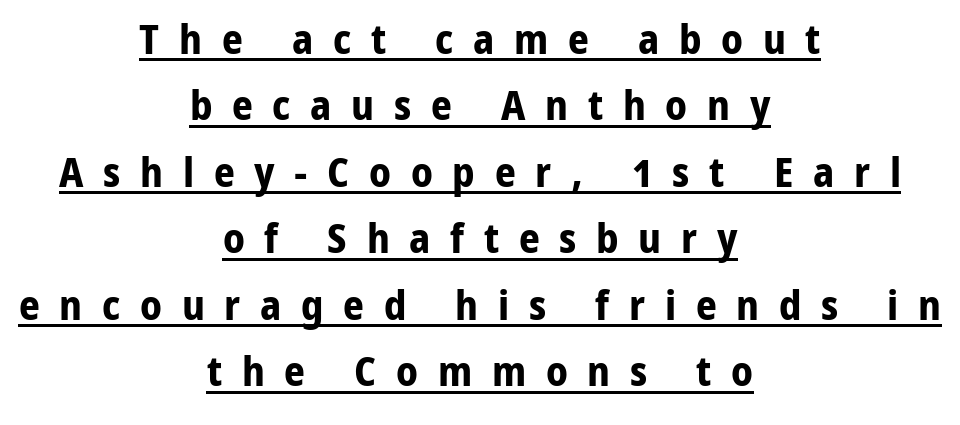
{"serif": "no", "italic": "no", "bold": "yes", "weight": "bold", "width": "normal", "stroke_contrast": "low", "x_height": "medium", "monospaced": "no", "underline": "yes", "align": "center", "line_spacing": "normal", "line_spacing_ratio": 1.62, "letter_spacing": "wide", "letter_spacing_em": 0.48, "glyph_px": 41}
